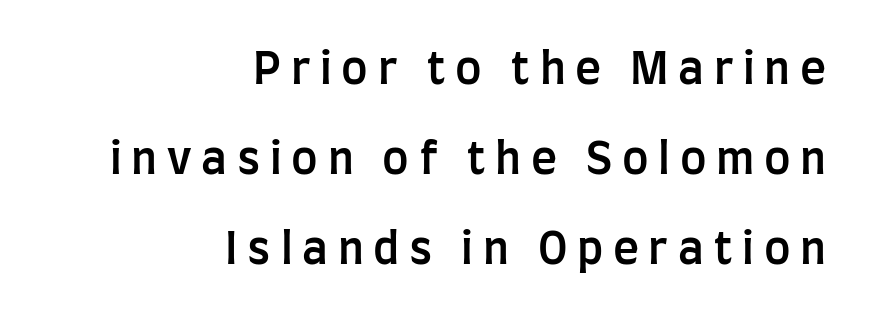
Q: Is the text bold? A: Semi-bold.
Q: Is the text italic (slanted)? A: No, it is upright.
Q: Is the typeface a serif or a sans-serif typeface? A: Sans-serif.
Q: Is the text underlined? A: No.
Q: How is the paragraph aligned? A: Right-aligned.
Q: Is the spacing between letters normal or unusually wide? A: Unusually wide.
Q: Is the spacing between lines tight, normal or loose? A: Loose.
Q: Width (condensed, normal, or wide)? A: Condensed.
Q: Stroke contrast? A: Low.
Q: x-height? A: Large.
Q: Monospaced? A: No.
